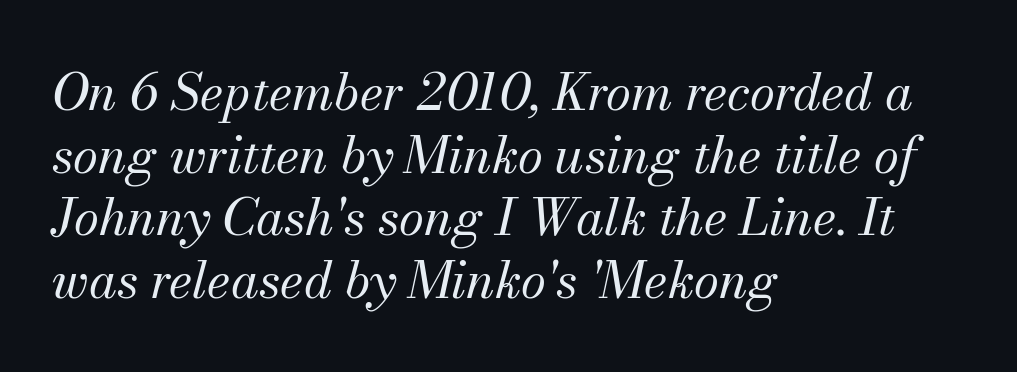
The paragraph shown leans on its left margin. You can tell from the footed stems that serif type was used. The strokes carry an ordinary text weight at most. Has an underline been added? It has not. Character widths vary here, with narrow letters taking less room than wide ones.
